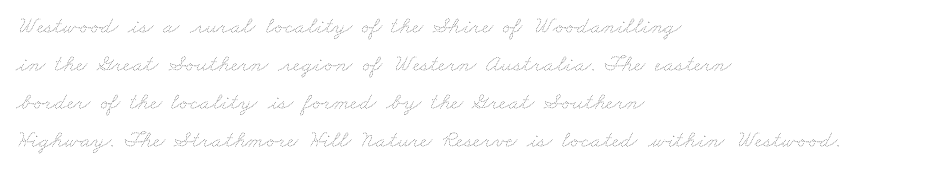
The image shows 24 px text type; set left-aligned, normal line spacing (1.58x), normal letter spacing, not underlined.
